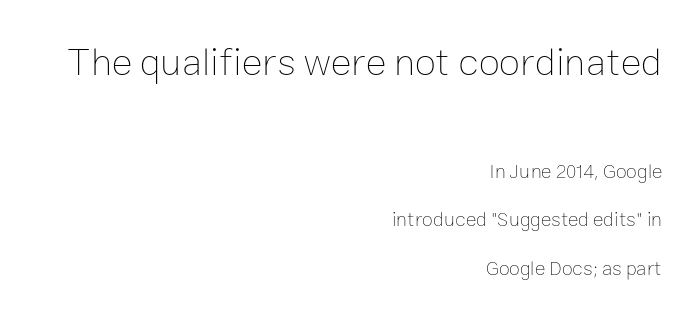
{"italic": "no", "bold": "no", "weight": "thin", "width": "normal", "stroke_contrast": "low", "x_height": "medium", "monospaced": "no", "underline": "no", "align": "right", "line_spacing": "loose", "line_spacing_ratio": 2.41, "letter_spacing": "normal", "letter_spacing_em": 0.0, "larger_block": "first", "size_ratio": 1.95, "glyph_px": 39}
